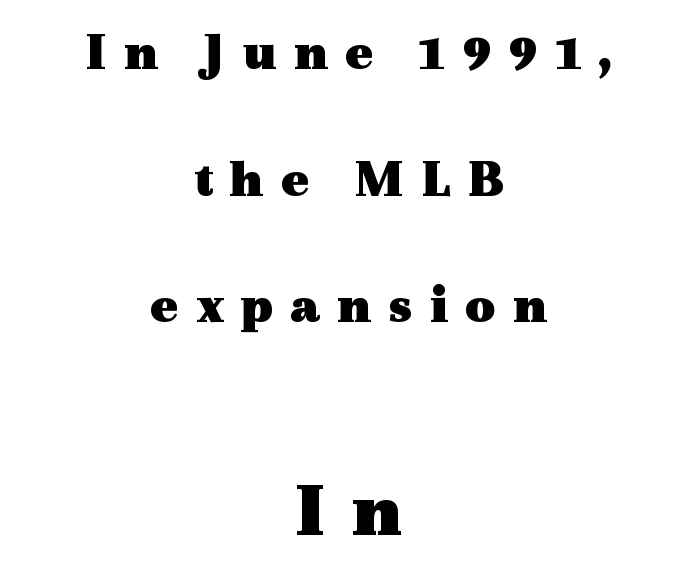
Q: Is the text bold? A: Yes.
Q: Is the text italic (slanted)? A: No, it is upright.
Q: Is the typeface a serif or a sans-serif typeface? A: Serif.
Q: Is the text underlined? A: No.
Q: How is the paragraph aligned? A: Centered.
Q: Is the spacing between letters normal or unusually wide? A: Unusually wide.
Q: Is the spacing between lines tight, normal or loose? A: Loose.
Q: Which block of text is set in a larger size, the first (top) or the second (bottom)? A: The second (bottom) one.
Q: Width (condensed, normal, or wide)? A: Wide.
Q: x-height? A: Medium.
Q: Monospaced? A: No.
